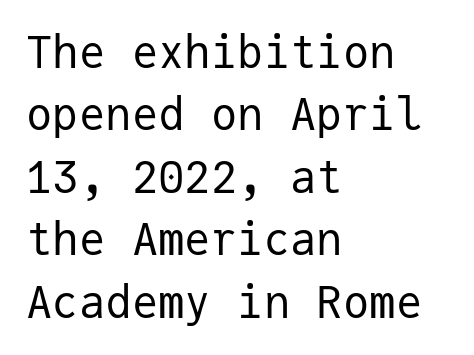
{"serif": "no", "italic": "no", "bold": "no", "weight": "regular", "width": "normal", "stroke_contrast": "low", "x_height": "medium", "monospaced": "yes", "underline": "no", "align": "left", "line_spacing": "normal", "line_spacing_ratio": 1.42, "letter_spacing": "normal", "letter_spacing_em": 0.0, "glyph_px": 44}
